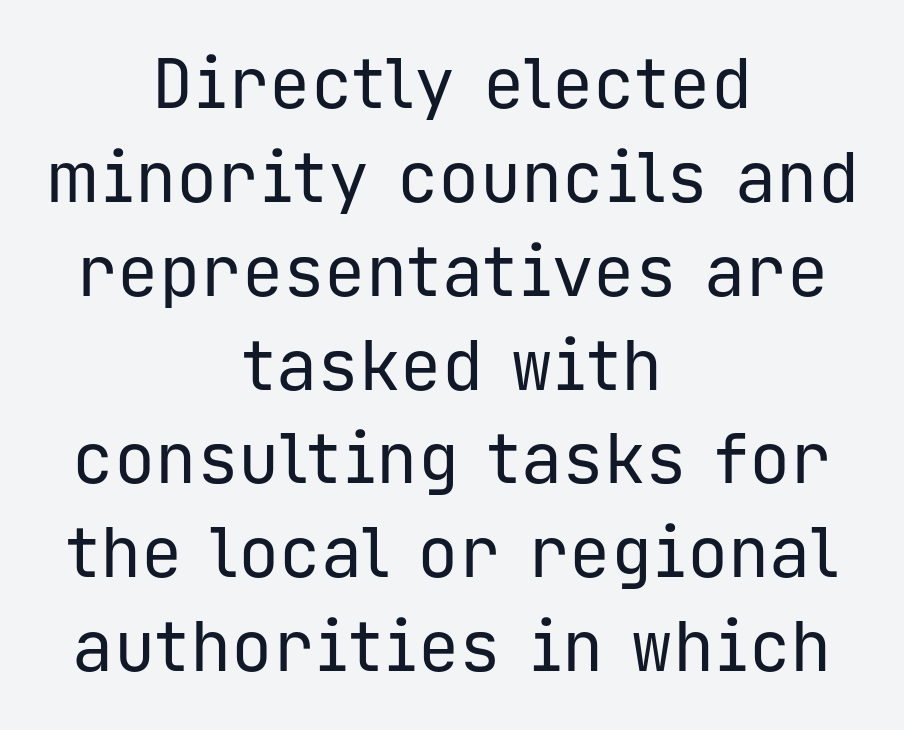
The image shows 69 px regular-weight sans-serif type, upright, monospaced; set centered, normal line spacing (1.36x), normal letter spacing, not underlined; low stroke contrast and a medium x-height.
